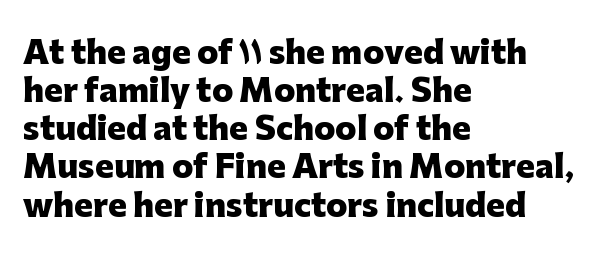
Check the space under the baseline: it is left empty. Casual observation: everything's shoved over to the left. A sans-serif font was chosen for this passage. A typesetter would call this proportional, since set widths differ per character. The face used here has the dense, thick strokes of a bold.
